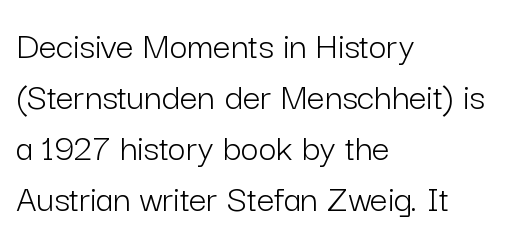
The image shows 39 px light sans-serif type, upright; set left-aligned, normal line spacing (1.31x), normal letter spacing, not underlined; low stroke contrast and a medium x-height.
